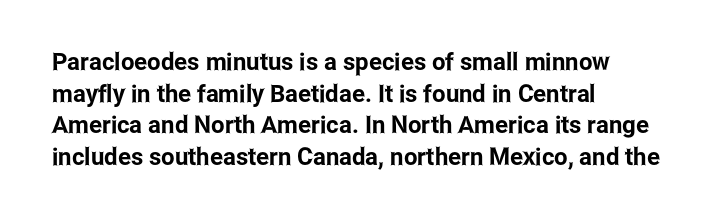
Q: Is the text italic (slanted)? A: No, it is upright.
Q: Is the text underlined? A: No.
Q: How is the paragraph aligned? A: Left-aligned.
Q: Is the spacing between letters normal or unusually wide? A: Normal.
Q: Is the spacing between lines tight, normal or loose? A: Normal.
